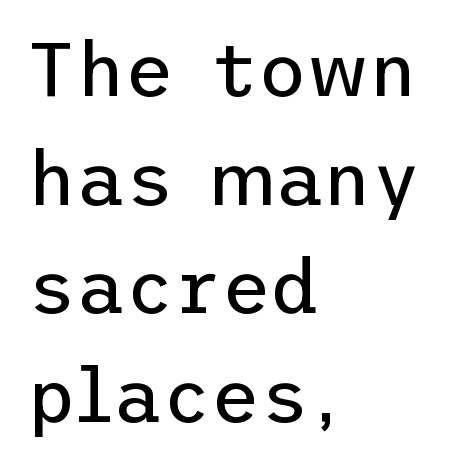
Q: Is the text bold? A: No.
Q: Is the text italic (slanted)? A: No, it is upright.
Q: Is the typeface a serif or a sans-serif typeface? A: Sans-serif.
Q: Is the text underlined? A: No.
Q: How is the paragraph aligned? A: Left-aligned.
Q: Is the spacing between letters normal or unusually wide? A: Normal.
Q: Is the spacing between lines tight, normal or loose? A: Normal.
Q: Width (condensed, normal, or wide)? A: Normal.
Q: Stroke contrast? A: Low.
Q: x-height? A: Medium.
